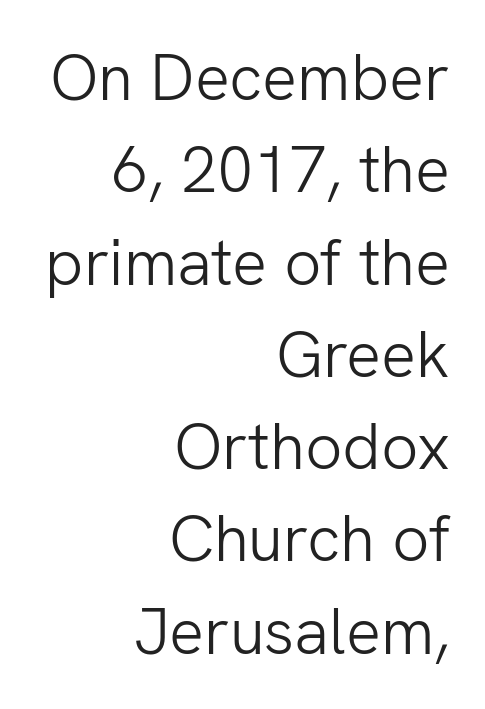
The zone under the glyphs is completely vacant. Rows of type keep a routine distance in the vertical direction. The rendering anchors every line to the right-hand side. A typesetter would call this proportional, since set widths differ per character. Serif or sans? Sans — the stroke terminals are bare.
